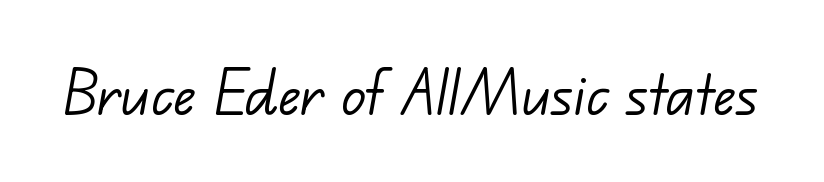
The image shows 74 px light sans-serif type; set normal letter spacing, not underlined; low stroke contrast and a small x-height.
